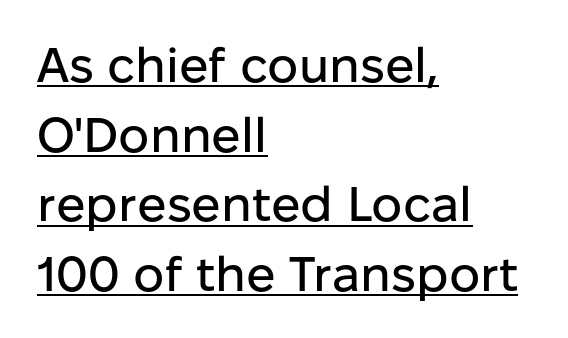
The image shows 49 px sans-serif type, upright; set left-aligned, normal line spacing (1.42x), normal letter spacing, underlined; low stroke contrast and a medium x-height.
